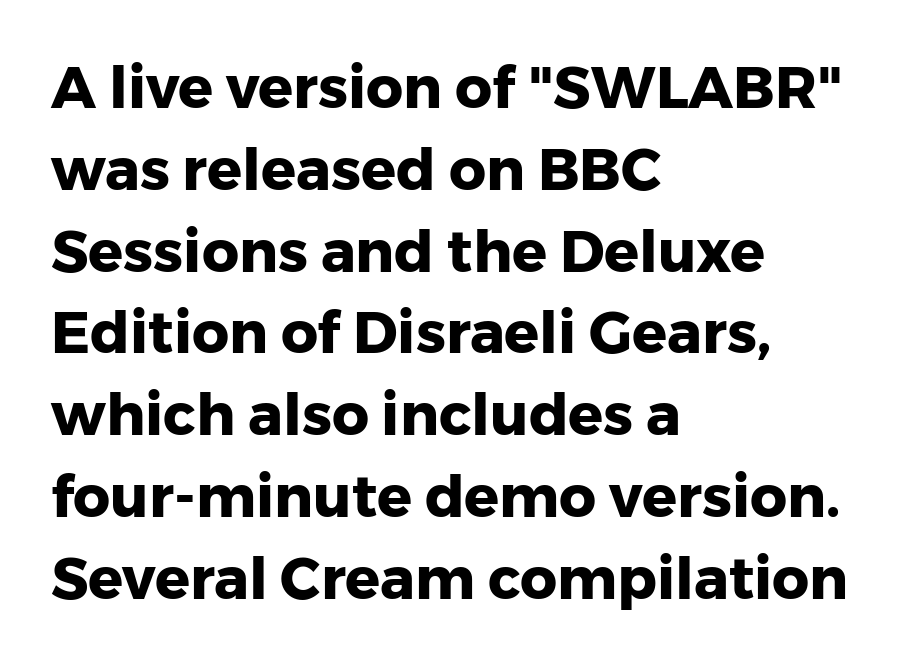
{"serif": "no", "italic": "no", "bold": "yes", "weight": "heavy", "width": "normal", "stroke_contrast": "low", "x_height": "medium", "monospaced": "no", "underline": "no", "align": "left", "line_spacing": "normal", "line_spacing_ratio": 1.41, "letter_spacing": "normal", "letter_spacing_em": 0.0, "glyph_px": 58}
